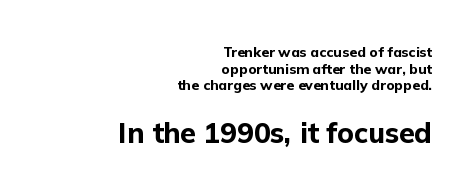
Note the varied advance widths — an 'i' is clearly narrower than an 'm'. The second block has been scaled up relative to the first. In terms of posture, this sample is upright. Look at the tracking — it's just the regular setting, nothing added. Only glyphs here, with clear space below each row.
